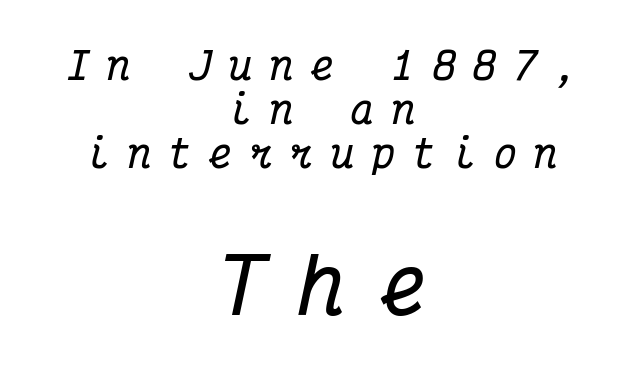
{"serif": "yes", "italic": "yes", "lean": "right", "slant_degrees": 12, "bold": "yes", "weight": "bold", "width": "condensed", "stroke_contrast": "medium", "x_height": "medium", "monospaced": "yes", "underline": "no", "align": "center", "line_spacing_ratio": 1.16, "letter_spacing": "wide", "letter_spacing_em": 0.47, "larger_block": "second", "size_ratio": 2.0, "glyph_px": 76}
